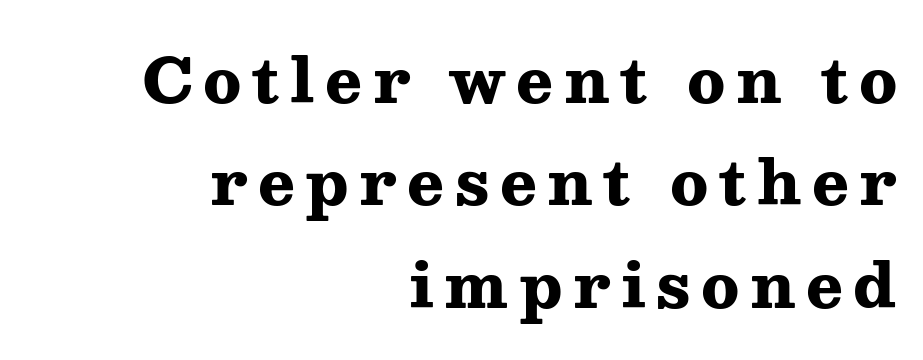
The image shows 61 px heavy, wide serif type, upright; set right-aligned, normal line spacing (1.68x), not underlined; medium stroke contrast and a medium x-height.
